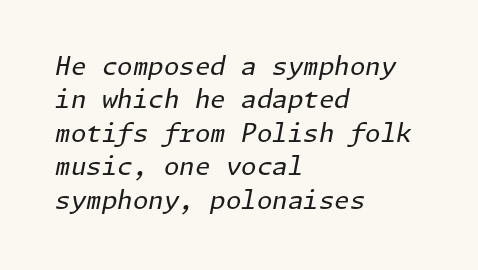
Would a proofreader flag this as italicized? Yes. This sample is left-justified, so line endings fall wherever the words run out. The baseline area is clear. Reading down the column, the eye jumps a familiar distance to each next line. Unbolded letterforms with no extra heft. Each word holds together tightly as a unit, with standard inter-letter gaps.
